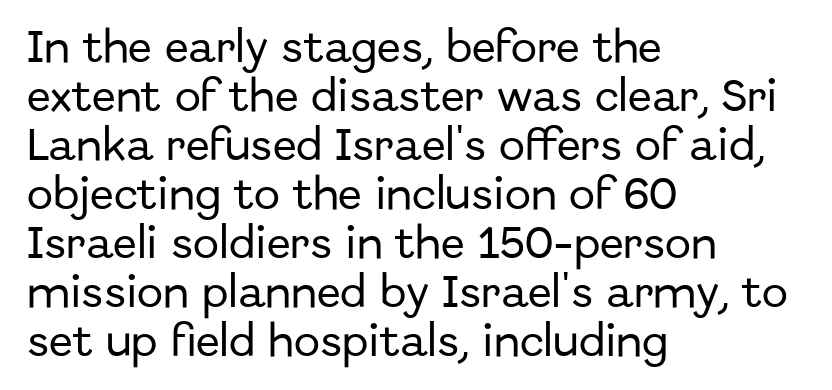
Nope, not italic — everything's standing straight. In terms of leading, this rendering sits right in the middle. Lines of text with bare space underneath. Each letter's strokes conclude bluntly, with no projecting serifs. Casual observation: everything's shoved over to the left. Character widths vary here, with narrow letters taking less room than wide ones.
